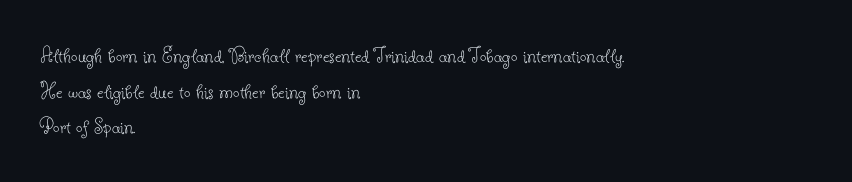
Baseline-to-baseline distance is the conventional proportion of letter height. The passage is arranged the way most books set body copy — flush left. The glyphs are unaccompanied by any horizontal stroke below them. The gaps between neighbouring characters are ordinary and unremarkable.
